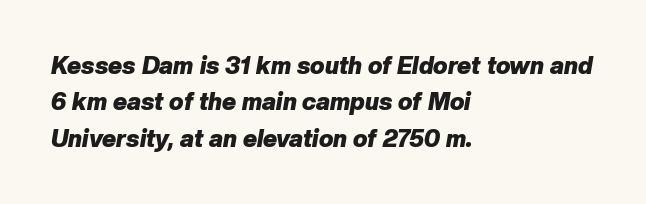
Reading down the block, your eye returns to a fixed left position each line. Regarding leading, the lines here are spaced in the standard way. Characters are canted at an angle relative to the baseline's perpendicular. Weight check: bold — yes, fully.
